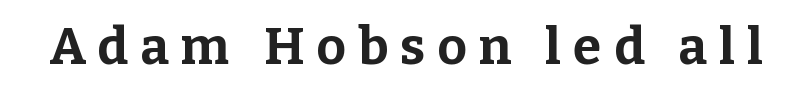
Each letter keeps its own natural width here, so spacing adapts to shape. Italic? Not at all — the glyphs are vertical. The tracking jumps out immediately: characters are airy and widely separated. Words float on clear page, feet unadorned. Strokes here are thick enough to call this a true bold.
